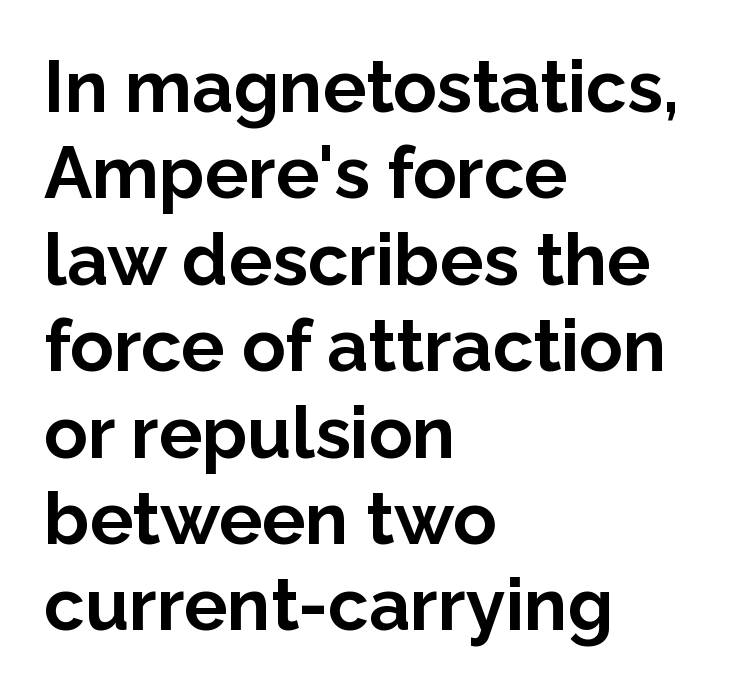
Q: Is the text bold? A: Yes.
Q: Is the text italic (slanted)? A: No, it is upright.
Q: Is the typeface a serif or a sans-serif typeface? A: Sans-serif.
Q: Is the text underlined? A: No.
Q: How is the paragraph aligned? A: Left-aligned.
Q: Is the spacing between letters normal or unusually wide? A: Normal.
Q: Width (condensed, normal, or wide)? A: Normal.
Q: Stroke contrast? A: Low.
Q: x-height? A: Medium.
Q: Monospaced? A: No.
